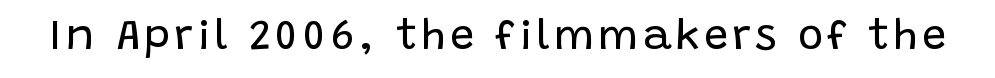
What kind of face is this? One without serifs — a sans. The passage shown is not bold in any degree. This rendering features lettering with no underline. The letters advance in unequal steps, a hallmark of proportional type. Is there any slant? The stems are plumb.
